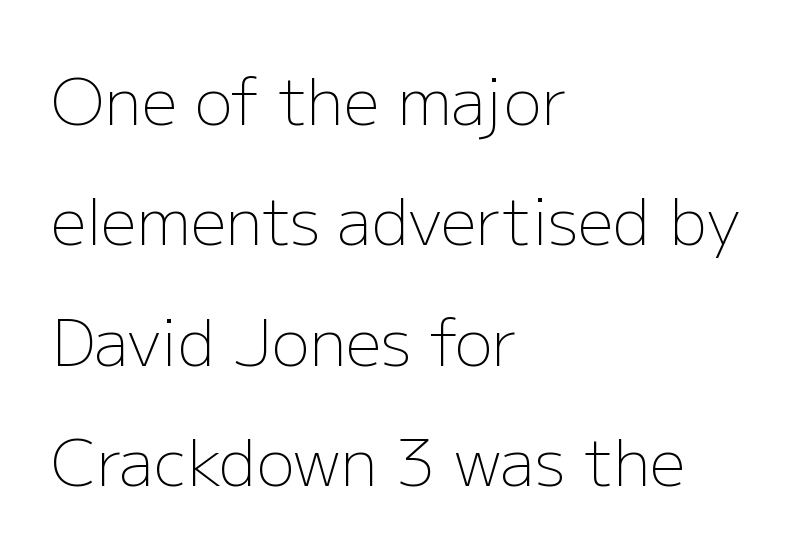
The weight tops out at a normal text grade. Proportional: the letters do not fall into vertical columns. To sum up the face: it is a sans, with no serifs. Observe the ordinary spacing: letters are neighbours, not strangers. Honestly, there is no underline to notice here at all. A great deal of white space separates one row of letters from the next.
